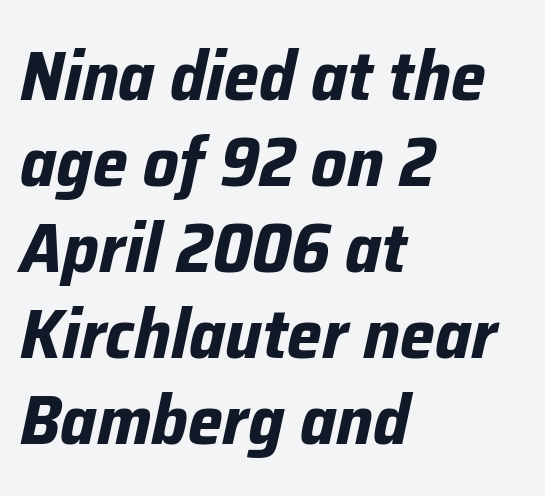
Q: Is the text bold? A: Yes.
Q: Is the text italic (slanted)? A: Yes, it leans right by about 12 degrees.
Q: Is the text underlined? A: No.
Q: How is the paragraph aligned? A: Left-aligned.
Q: Is the spacing between letters normal or unusually wide? A: Normal.
Q: Width (condensed, normal, or wide)? A: Normal.
Q: Stroke contrast? A: Low.
Q: x-height? A: Medium.
Q: Monospaced? A: No.
